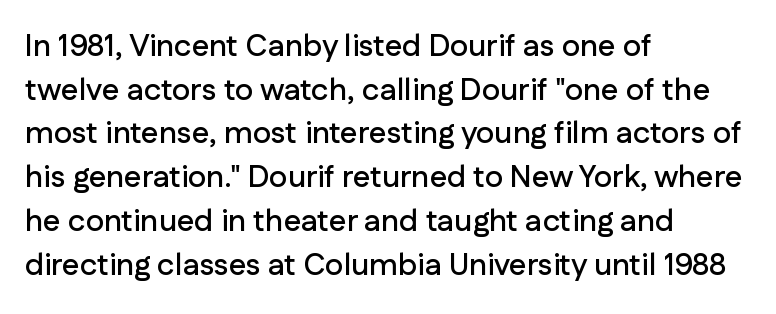
A typesetter would call this leading conventional body-copy spacing. The gaps between neighbouring characters are ordinary and unremarkable. Teacher's note: observe the even left margin — that is flush-left alignment. The passage shown is typed in a proportional face where columns would drift.
